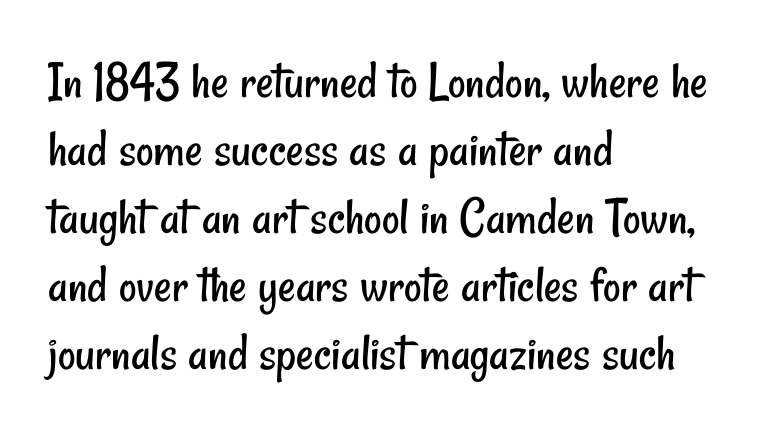
{"serif": "no", "bold": "no", "weight": "regular", "width": "condensed", "stroke_contrast": "low", "x_height": "small", "monospaced": "no", "underline": "no", "align": "left", "line_spacing": "normal", "line_spacing_ratio": 1.26, "letter_spacing": "normal", "letter_spacing_em": 0.0, "glyph_px": 54}
